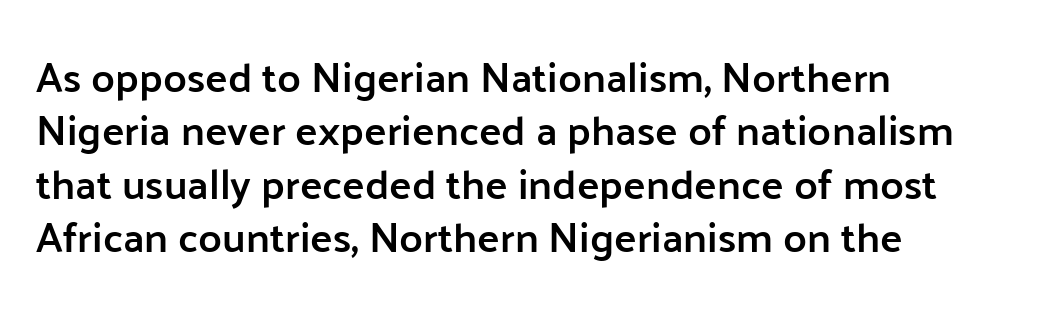
The image shows 42 px semibold sans-serif type, upright; set left-aligned, normal line spacing (1.27x), normal letter spacing, not underlined; low stroke contrast and a medium x-height.
